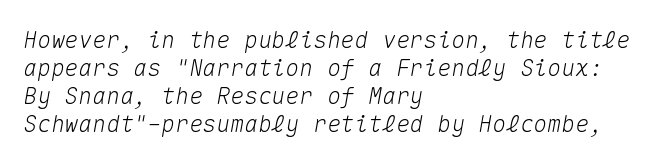
Q: Is the text italic (slanted)? A: Yes, it leans right by about 10 degrees.
Q: Is the text underlined? A: No.
Q: How is the paragraph aligned? A: Left-aligned.
Q: Is the spacing between letters normal or unusually wide? A: Normal.
